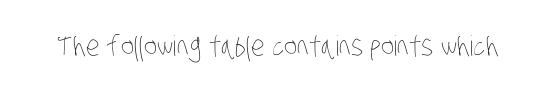
Varying glyph widths throughout — classic text-font behaviour. The font is comparable to plain body text, perhaps lighter. The area under the type is left untouched. The passage shown has conventional tracking throughout.
